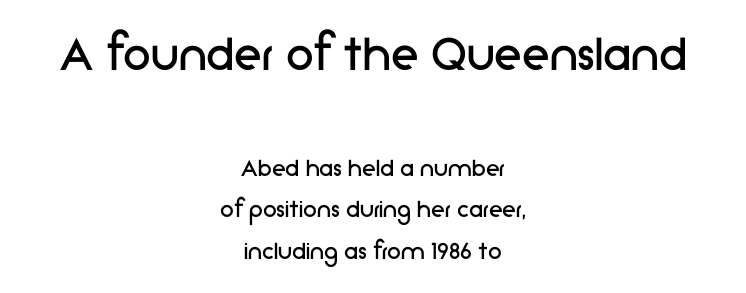
Q: Is the text bold? A: No.
Q: Is the text italic (slanted)? A: No, it is upright.
Q: Is the typeface a serif or a sans-serif typeface? A: Sans-serif.
Q: Is the text underlined? A: No.
Q: How is the paragraph aligned? A: Centered.
Q: Is the spacing between letters normal or unusually wide? A: Normal.
Q: Is the spacing between lines tight, normal or loose? A: Normal.
Q: Which block of text is set in a larger size, the first (top) or the second (bottom)? A: The first (top) one.
Q: Width (condensed, normal, or wide)? A: Normal.
Q: Stroke contrast? A: Low.
Q: x-height? A: Medium.
Q: Monospaced? A: No.
